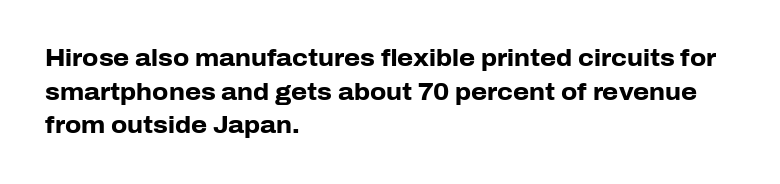
Each line starts at the same left margin while the right side varies. One glance says typical: line gaps are just what's usual. Nope, not italic — everything's standing straight. Plenty of ink on the page — the face is bold.
